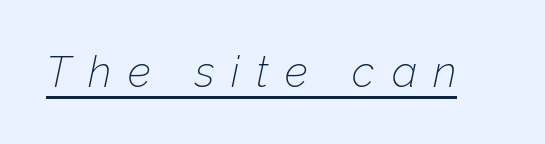
Observe the wide spacing: letters keep a clear distance from each other. On a weight scale, this lands at 450 or below. Here the designer chose a conventional face with non-uniform glyph widths. The typesetter has applied underlining to the passage shown.
